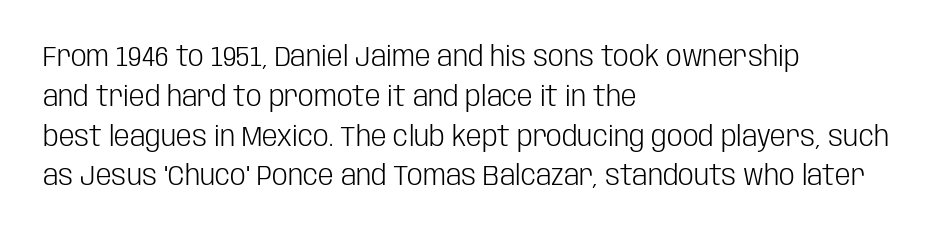
The image shows 28 px light, condensed sans-serif type, upright; set left-aligned, normal line spacing (1.42x), normal letter spacing, not underlined; low stroke contrast and a large x-height.
